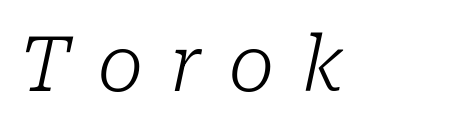
{"serif": "yes", "italic": "yes", "lean": "right", "slant_degrees": 10, "bold": "no", "weight": "light", "width": "normal", "stroke_contrast": "low", "x_height": "medium", "monospaced": "no", "underline": "no", "letter_spacing": "wide", "letter_spacing_em": 0.36, "glyph_px": 76}
